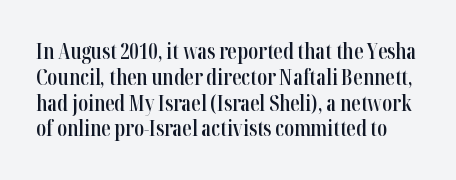
{"italic": "no", "bold": "semi", "underline": "no", "line_spacing_ratio": 1.23, "letter_spacing": "normal", "letter_spacing_em": 0.0, "glyph_px": 21}
